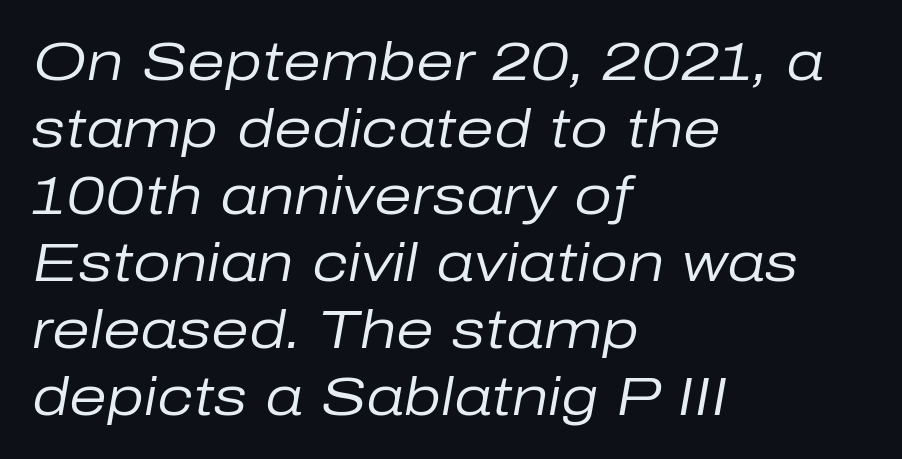
Decoration check: the copy has no underline. Italic? Definitely — the glyphs are oblique. This is not heavy type; no bold has been used. This sample has the flowing, uneven cadence of proportional lettering.
